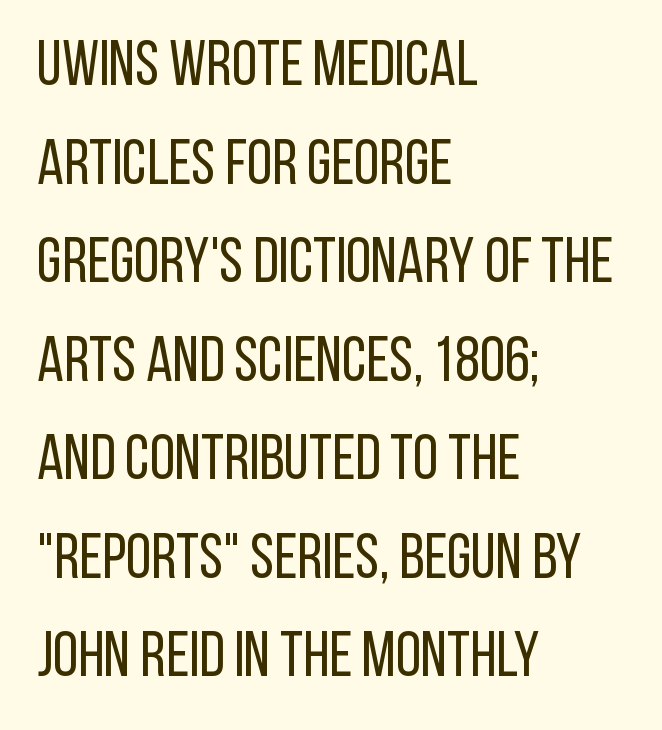
The image shows 64 px regular-weight, condensed sans-serif type, upright; set left-aligned, normal line spacing (1.54x), normal letter spacing, not underlined; low stroke contrast and a large x-height.
